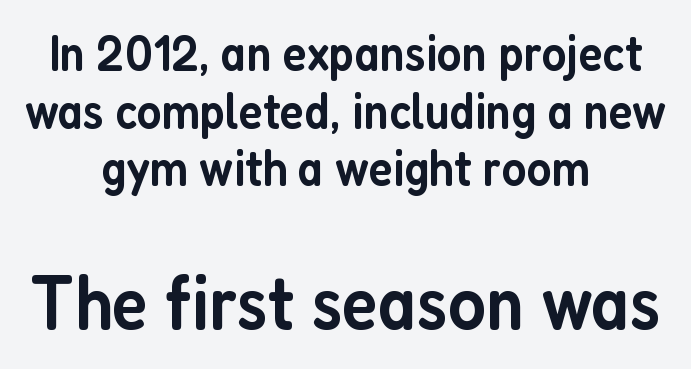
Q: Is the text bold? A: Semi-bold.
Q: Is the text italic (slanted)? A: No, it is upright.
Q: Is the typeface a serif or a sans-serif typeface? A: Sans-serif.
Q: Is the text underlined? A: No.
Q: How is the paragraph aligned? A: Centered.
Q: Is the spacing between letters normal or unusually wide? A: Normal.
Q: Is the spacing between lines tight, normal or loose? A: Tight.
Q: Which block of text is set in a larger size, the first (top) or the second (bottom)? A: The second (bottom) one.
Q: Width (condensed, normal, or wide)? A: Condensed.
Q: Stroke contrast? A: Low.
Q: x-height? A: Medium.
Q: Monospaced? A: No.
